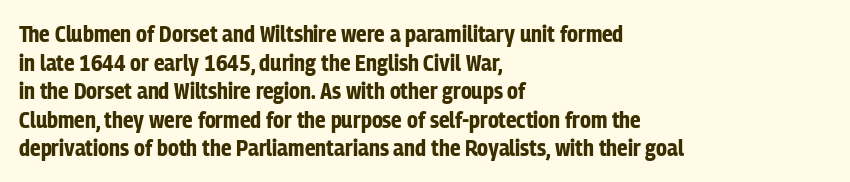
{"italic": "no", "bold": "yes", "underline": "no", "align": "left", "line_spacing_ratio": 1.24, "letter_spacing": "normal", "letter_spacing_em": 0.0, "glyph_px": 23}
